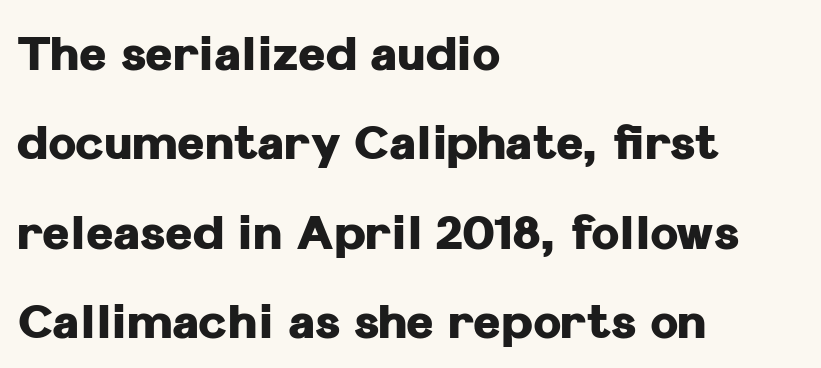
The image shows 47 px heavy sans-serif type, upright; set left-aligned, loose line spacing (1.9x), normal letter spacing, not underlined; low stroke contrast and a medium x-height.
